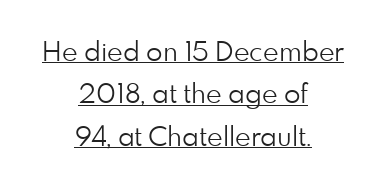
The image shows 27 px text type, upright; set centered, normal line spacing (1.57x), normal letter spacing, underlined.
